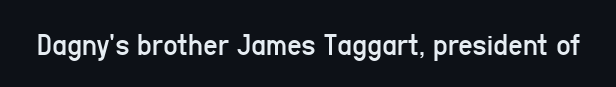
The image shows 32 px regular-weight, condensed sans-serif type, upright; set normal letter spacing, not underlined; low stroke contrast and a medium x-height.
